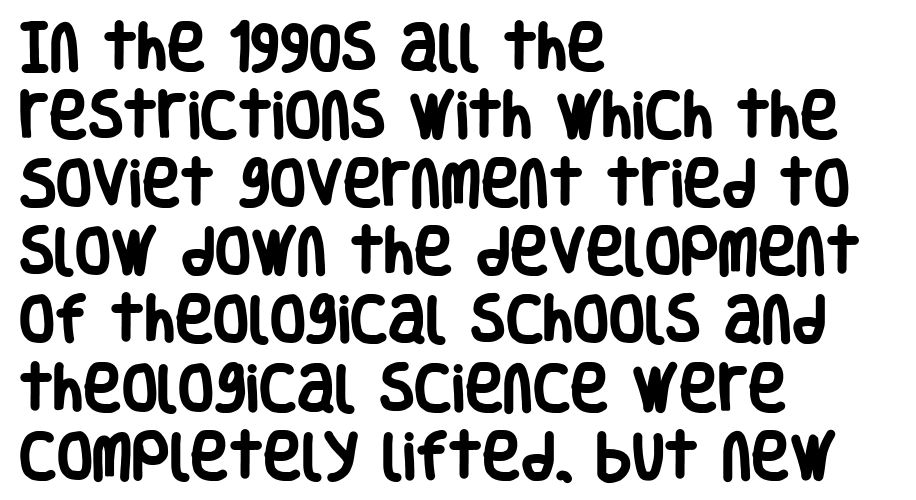
{"serif": "no", "italic": "no", "bold": "yes", "weight": "heavy", "width": "condensed", "stroke_contrast": "low", "x_height": "large", "monospaced": "no", "underline": "no", "align": "left", "line_spacing": "normal", "line_spacing_ratio": 1.31, "letter_spacing": "normal", "letter_spacing_em": 0.0, "glyph_px": 52}
